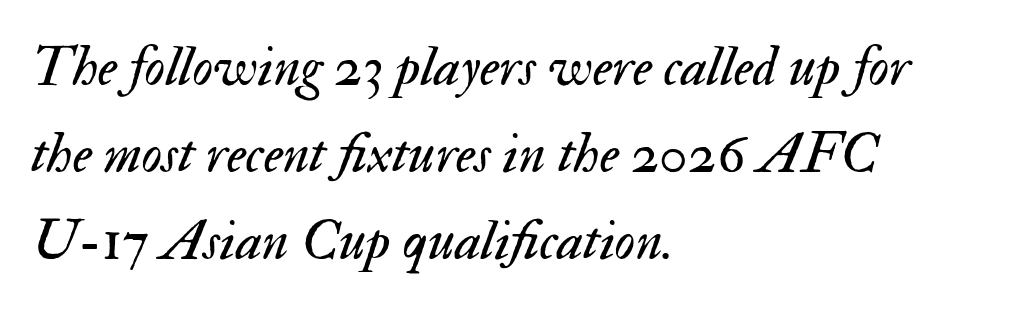
Each letter keeps its own natural width here, so spacing adapts to shape. Where is the straight margin? On the left. Default kerning and tracking; the words read as compact shapes. Counters stay open thanks to moderate or lighter strokes. Students, observe: this is what conventionally led text looks like. Quick note: italic.
